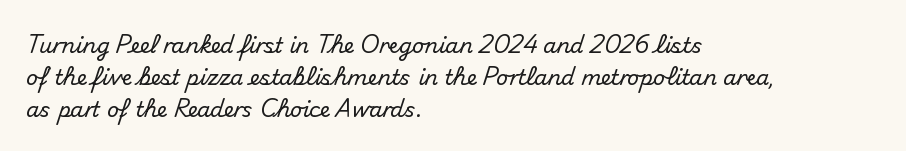
Q: Is the text italic (slanted)? A: Yes.
Q: Is the text underlined? A: No.
Q: How is the paragraph aligned? A: Left-aligned.
Q: Is the spacing between letters normal or unusually wide? A: Normal.
Q: Is the spacing between lines tight, normal or loose? A: Normal.
